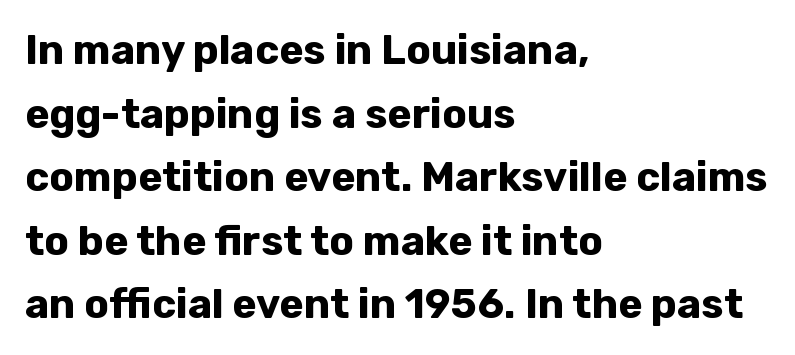
The image shows 41 px bold sans-serif type, upright; set left-aligned, normal line spacing (1.55x), normal letter spacing, not underlined; low stroke contrast and a medium x-height.
